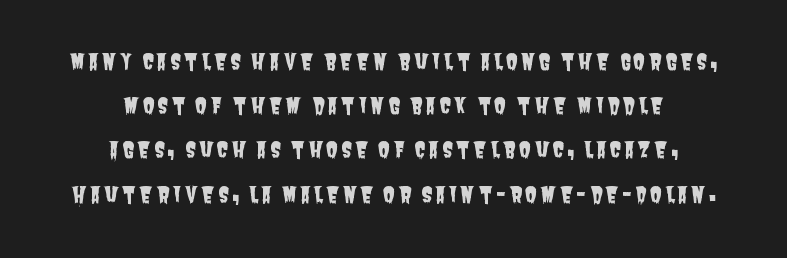
Q: Is the text underlined? A: No.
Q: How is the paragraph aligned? A: Centered.
Q: Is the spacing between lines tight, normal or loose? A: Loose.
